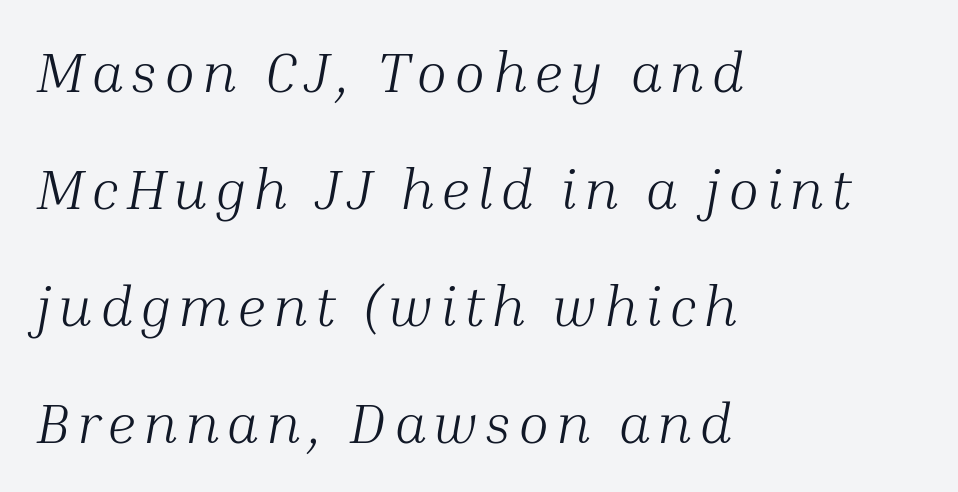
In terms of letterform style, serifs are clearly present. Think of a printed novel: that variable character pitch is what you see here. Typeset ragged right — the left edge is the straight one. No word sits above an underline. Rendered with sloped, italic letterforms.
